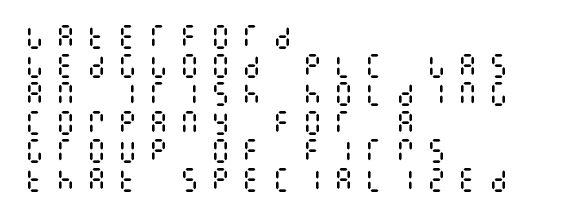
{"italic": "no", "bold": "no", "underline": "no", "align": "left", "line_spacing": "tight", "line_spacing_ratio": 1.1, "letter_spacing": "wide", "letter_spacing_em": 0.39, "glyph_px": 26}
